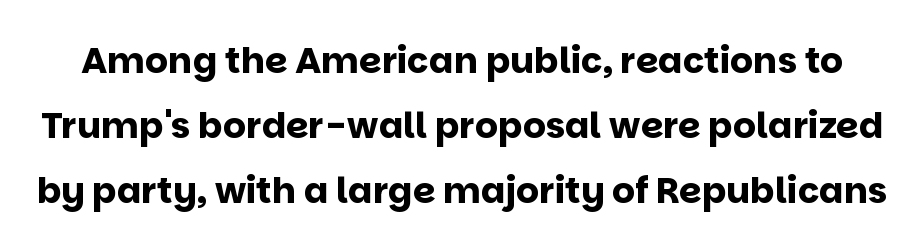
Q: Is the text bold? A: Yes.
Q: Is the text italic (slanted)? A: No, it is upright.
Q: Is the typeface a serif or a sans-serif typeface? A: Sans-serif.
Q: Is the text underlined? A: No.
Q: Is the spacing between letters normal or unusually wide? A: Normal.
Q: Width (condensed, normal, or wide)? A: Normal.
Q: Stroke contrast? A: Low.
Q: x-height? A: Large.
Q: Monospaced? A: No.
